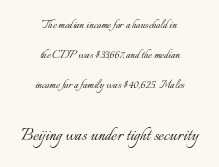
{"bold": "no", "underline": "no", "align": "center", "line_spacing": "loose", "line_spacing_ratio": 2.15, "letter_spacing": "normal", "letter_spacing_em": 0.0, "larger_block": "second", "size_ratio": 1.5, "glyph_px": 21}
